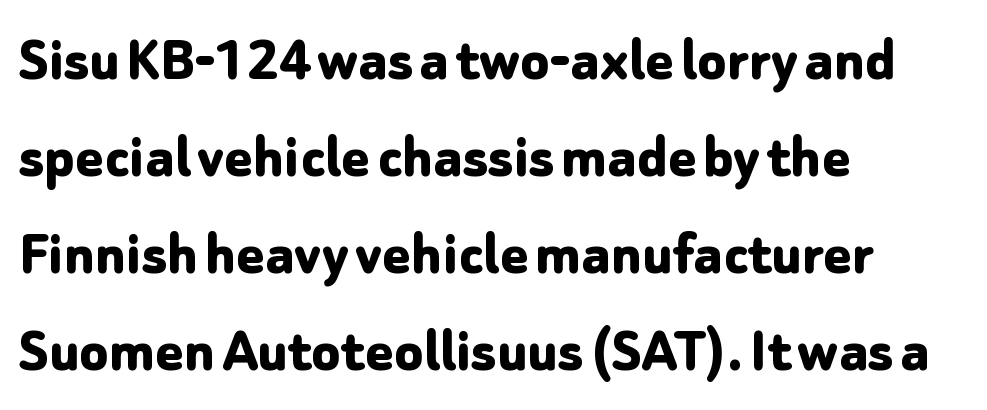
Characters remain perfectly vertical along every line. Heavy, bold letterforms. Unmarked baselines from the first word to the last. Each letter keeps its own natural width here, so spacing adapts to shape.
